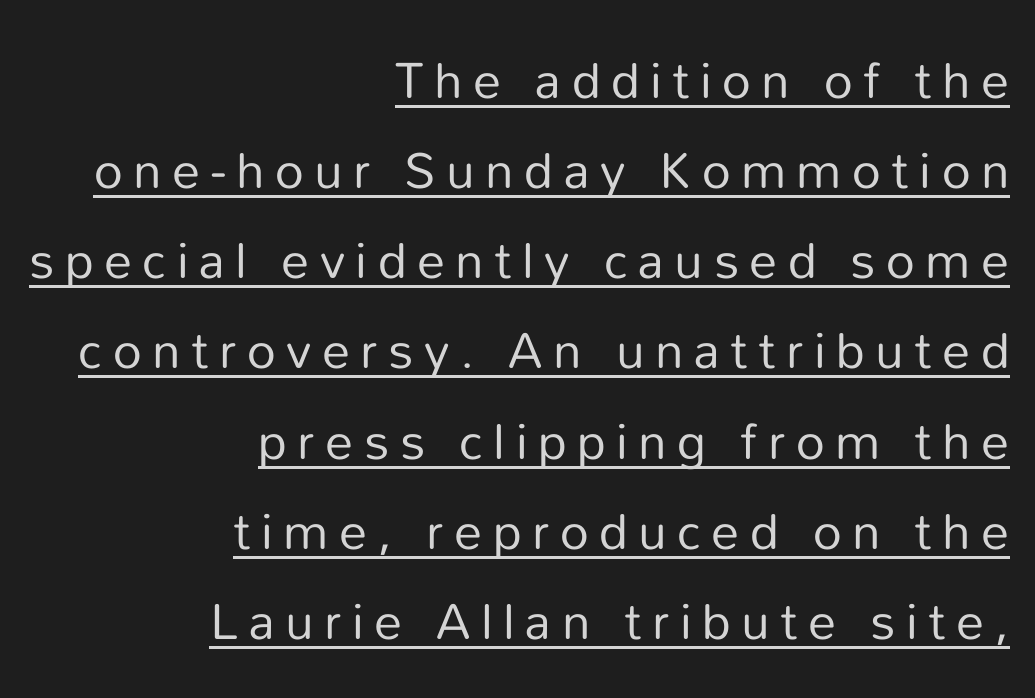
A typesetter would call this proportional, since set widths differ per character. You can see a thin bar hugging the bottom of the glyphs. Posture: straight, roman, zero tilt. No heavy texture on the line: the type isn't bold.
